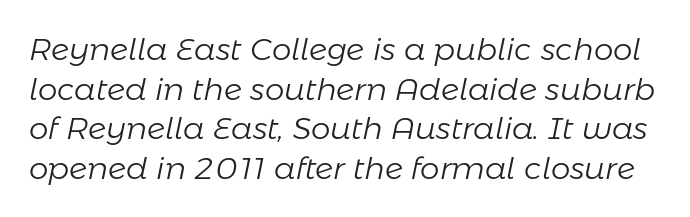
{"italic": "yes", "lean": "right", "slant_degrees": 11, "bold": "no", "weight": "light", "width": "normal", "stroke_contrast": "low", "x_height": "medium", "monospaced": "no", "underline": "no", "line_spacing": "normal", "line_spacing_ratio": 1.28, "letter_spacing": "normal", "letter_spacing_em": 0.0, "glyph_px": 31}
